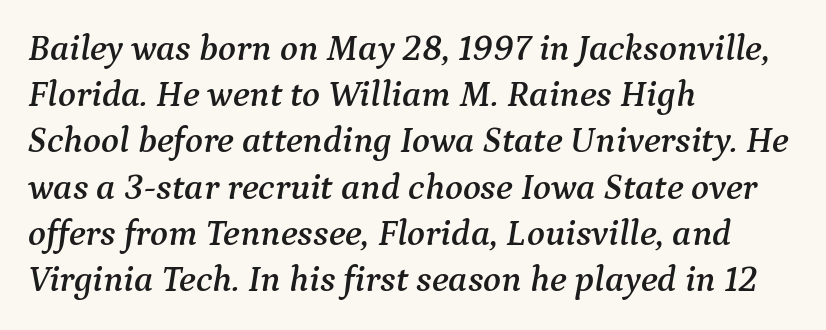
Q: Is the text italic (slanted)? A: Yes, it leans right by about 9 degrees.
Q: Is the typeface a serif or a sans-serif typeface? A: Serif.
Q: Is the text underlined? A: No.
Q: How is the paragraph aligned? A: Left-aligned.
Q: Is the spacing between letters normal or unusually wide? A: Normal.
Q: Is the spacing between lines tight, normal or loose? A: Normal.
Q: Width (condensed, normal, or wide)? A: Normal.
Q: Stroke contrast? A: Medium.
Q: x-height? A: Medium.
Q: Monospaced? A: No.
